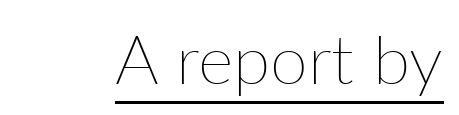
The image shows 68 px thin type, upright; set normal letter spacing, underlined; low stroke contrast and a medium x-height.
